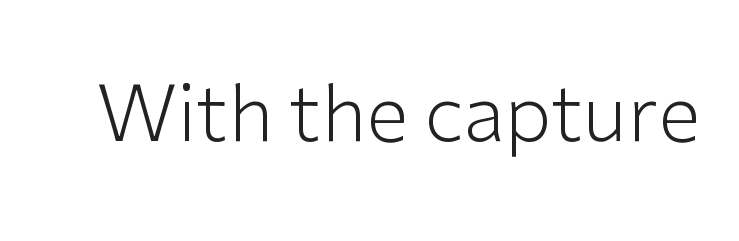
Q: Is the text bold? A: No.
Q: Is the text italic (slanted)? A: No, it is upright.
Q: Is the typeface a serif or a sans-serif typeface? A: Sans-serif.
Q: Is the text underlined? A: No.
Q: Is the spacing between letters normal or unusually wide? A: Normal.
Q: Width (condensed, normal, or wide)? A: Normal.
Q: Stroke contrast? A: Low.
Q: x-height? A: Medium.
Q: Monospaced? A: No.
